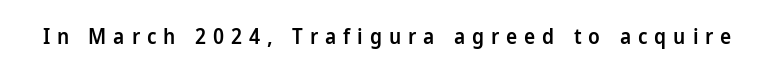
{"italic": "no", "bold": "semi", "underline": "no", "letter_spacing": "wide", "letter_spacing_em": 0.33, "glyph_px": 21}
